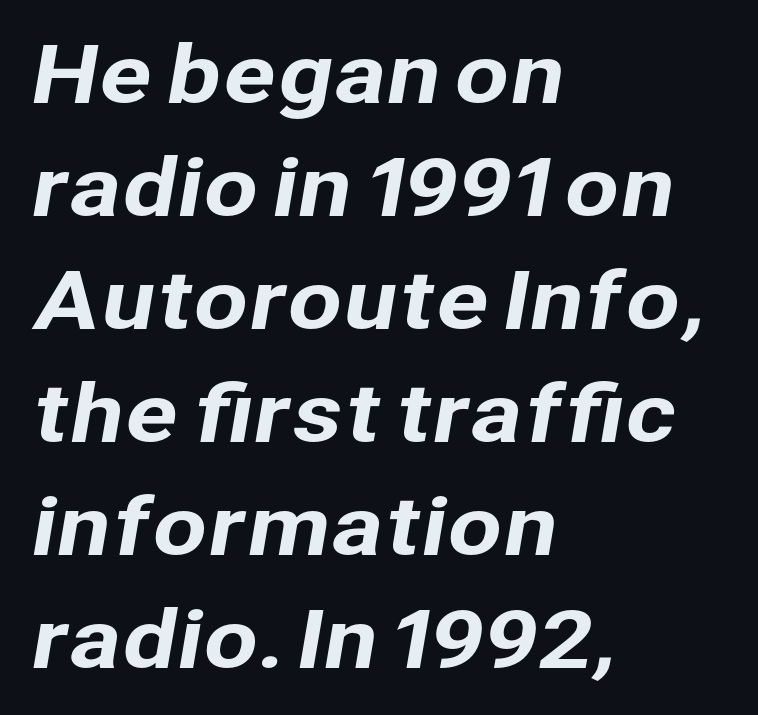
Each line starts at the same left margin while the right side varies. Letters rest on an invisible, unmarked baseline. The typeface chosen for these lines omits serifs. Is this a fixed-width face? No — the glyphs have proportional, varying widths.
